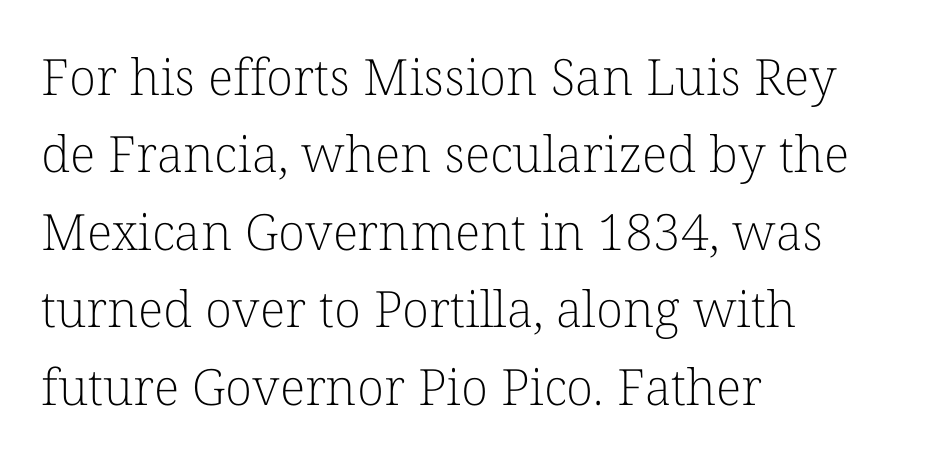
Q: Is the text bold? A: No.
Q: Is the text italic (slanted)? A: No, it is upright.
Q: Is the typeface a serif or a sans-serif typeface? A: Serif.
Q: Is the text underlined? A: No.
Q: How is the paragraph aligned? A: Left-aligned.
Q: Is the spacing between letters normal or unusually wide? A: Normal.
Q: Is the spacing between lines tight, normal or loose? A: Normal.
Q: Width (condensed, normal, or wide)? A: Normal.
Q: Stroke contrast? A: Low.
Q: x-height? A: Medium.
Q: Monospaced? A: No.
